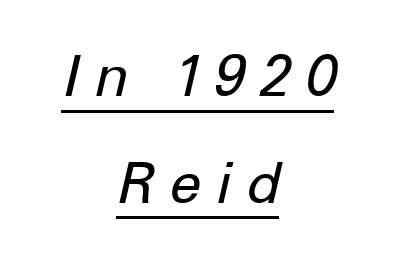
Q: Is the text bold? A: No.
Q: Is the text italic (slanted)? A: Yes, it leans right by about 12 degrees.
Q: Is the text underlined? A: Yes.
Q: How is the paragraph aligned? A: Centered.
Q: Is the spacing between letters normal or unusually wide? A: Unusually wide.
Q: Width (condensed, normal, or wide)? A: Normal.
Q: Stroke contrast? A: Low.
Q: x-height? A: Medium.
Q: Monospaced? A: No.
